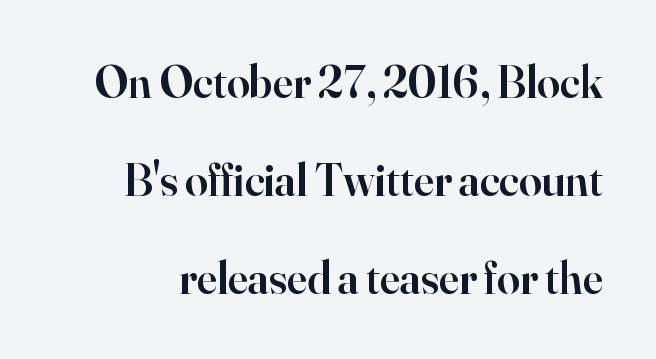
The image shows 46 px semibold serif type, upright; set loose line spacing (2.13x), normal letter spacing, not underlined; high stroke contrast and a small x-height.
